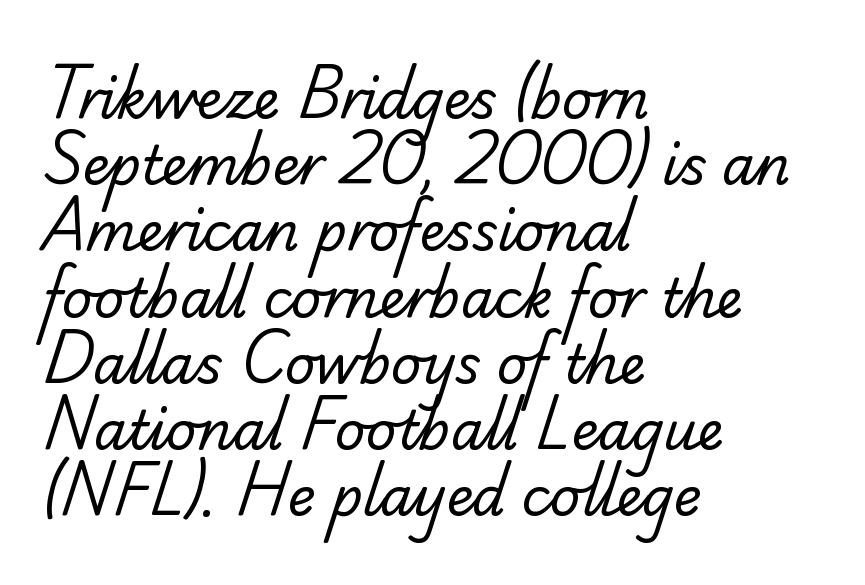
Observe the ordinary spacing: letters are neighbours, not strangers. The letters advance in unequal steps, a hallmark of proportional type. Just letters on the line, the space beneath them empty. This is serif lettering, the kind often seen in printed books. Reading down the block, your eye returns to a fixed left position each line. The strokes carry an ordinary text weight at most.
